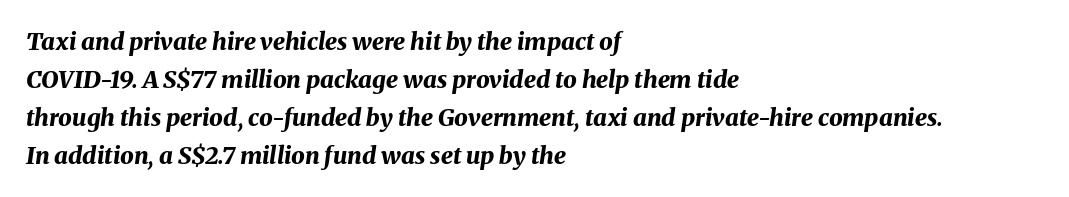
The typography opts for an oblique posture over an upright one. The rendering uses a moderate line-height, typical for paragraphs. These lines keep a tight, regular rhythm from letter to letter. The rendering uses a bold face; every stroke is thick and dark.
